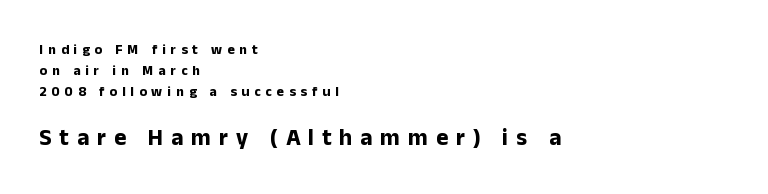
Normally led — the rows are evenly, conventionally spaced. The letters are bold, with thick, heavy strokes. Does the lettering tilt? It doesn't — this is upright. Left-aligned paragraph, ragged on the right. Anything drawn beneath the words? Only blank space. The composition opens small and finishes big.
